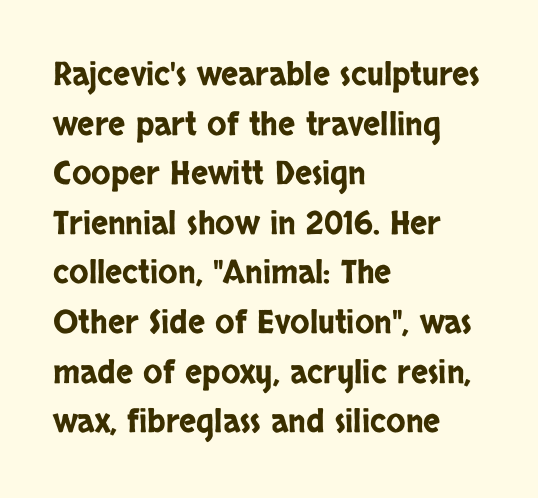
The image shows 32 px condensed sans-serif type, upright; set left-aligned, normal line spacing (1.55x), normal letter spacing, not underlined; low stroke contrast and a large x-height.
